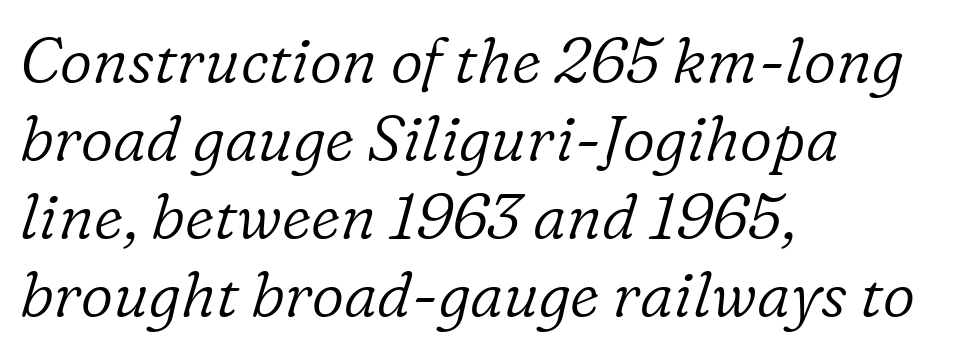
Q: Is the text bold? A: No.
Q: Is the text italic (slanted)? A: Yes, it leans right by about 16 degrees.
Q: Is the typeface a serif or a sans-serif typeface? A: Serif.
Q: Is the text underlined? A: No.
Q: How is the paragraph aligned? A: Left-aligned.
Q: Is the spacing between letters normal or unusually wide? A: Normal.
Q: Width (condensed, normal, or wide)? A: Normal.
Q: Stroke contrast? A: Low.
Q: x-height? A: Medium.
Q: Monospaced? A: No.
